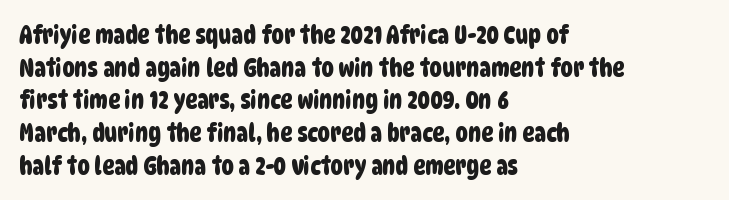
{"underline": "no", "align": "left", "line_spacing": "normal", "line_spacing_ratio": 1.31, "letter_spacing": "normal", "letter_spacing_em": 0.0, "glyph_px": 25}
